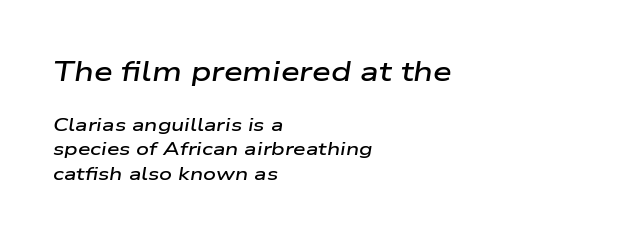
Q: Is the text bold? A: Semi-bold.
Q: Is the text italic (slanted)? A: Yes, it leans right by about 9 degrees.
Q: Is the text underlined? A: No.
Q: How is the paragraph aligned? A: Left-aligned.
Q: Is the spacing between letters normal or unusually wide? A: Normal.
Q: Is the spacing between lines tight, normal or loose? A: Normal.
Q: Which block of text is set in a larger size, the first (top) or the second (bottom)? A: The first (top) one.
